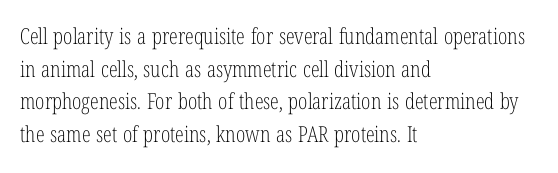
{"italic": "no", "bold": "no", "underline": "no", "align": "left", "line_spacing": "normal", "line_spacing_ratio": 1.48, "letter_spacing": "normal", "letter_spacing_em": 0.0, "glyph_px": 22}
